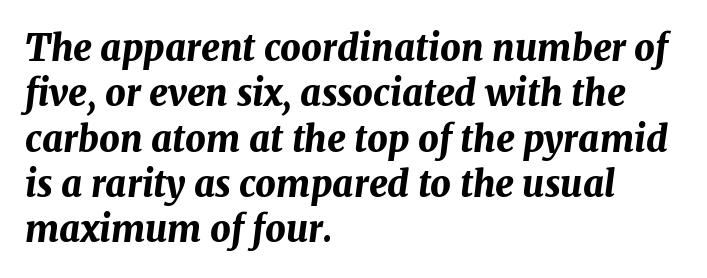
{"italic": "yes", "lean": "right", "slant_degrees": 7, "bold": "yes", "weight": "bold", "width": "normal", "stroke_contrast": "medium", "x_height": "medium", "monospaced": "no", "underline": "no", "align": "left", "line_spacing": "normal", "line_spacing_ratio": 1.26, "letter_spacing": "normal", "letter_spacing_em": 0.0, "glyph_px": 36}
